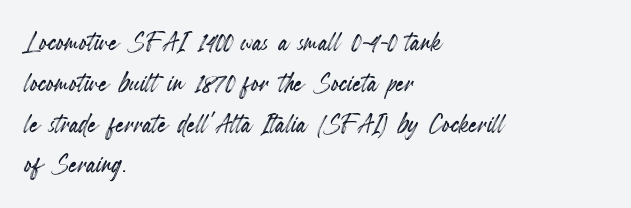
A typesetter would call this proportional, since set widths differ per character. Left-aligned paragraph, ragged on the right. Inter-character spacing is left at the font's built-in metrics. A bare baseline throughout the passage.
